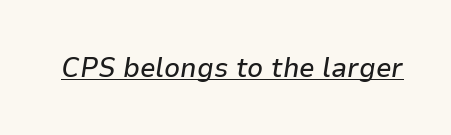
Q: Is the text italic (slanted)? A: Yes, it leans right by about 9 degrees.
Q: Is the text underlined? A: Yes.
Q: Is the spacing between letters normal or unusually wide? A: Normal.
Q: Width (condensed, normal, or wide)? A: Normal.
Q: Stroke contrast? A: Low.
Q: x-height? A: Medium.
Q: Monospaced? A: No.
